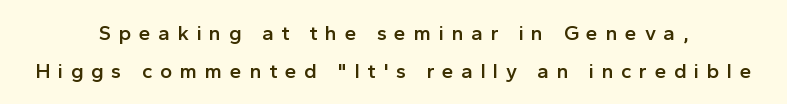
{"italic": "no", "bold": "semi", "underline": "no", "align": "center", "line_spacing_ratio": 1.79, "letter_spacing": "wide", "letter_spacing_em": 0.36, "glyph_px": 21}
